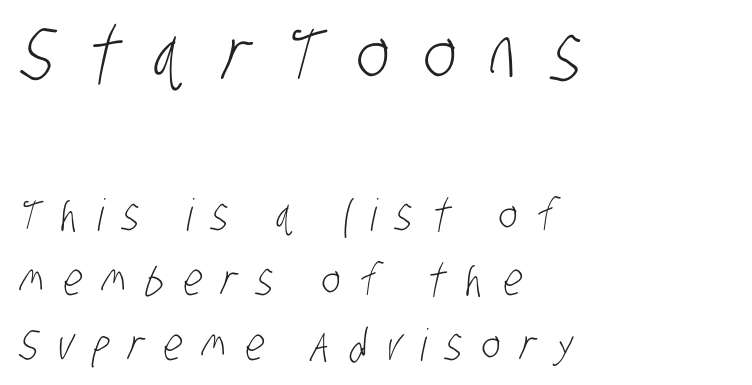
The emphasis by scale lands on block number one, above. The characters display no serif detailing; their extremities are plain. The rendering inserts visible extra space after every character. Each letter keeps its own natural width here, so spacing adapts to shape.
